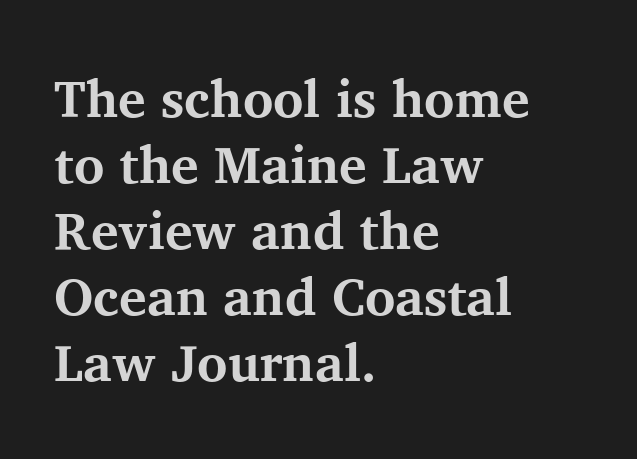
The image shows 52 px bold serif type, upright; set left-aligned, normal line spacing (1.27x), normal letter spacing, not underlined; medium stroke contrast and a medium x-height.
